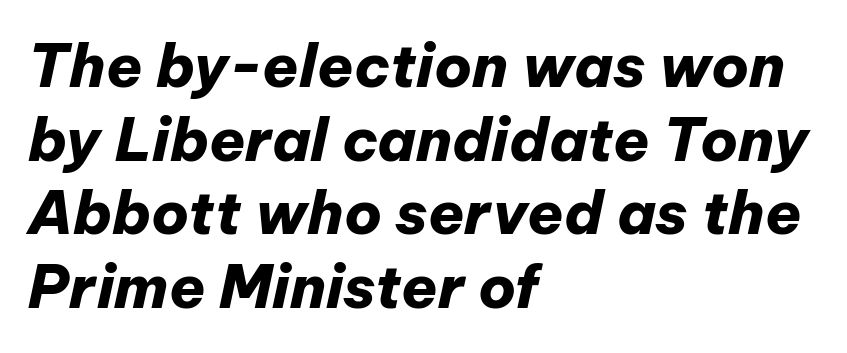
Q: Is the text bold? A: Yes.
Q: Is the text italic (slanted)? A: Yes, it leans right by about 12 degrees.
Q: Is the text underlined? A: No.
Q: How is the paragraph aligned? A: Left-aligned.
Q: Is the spacing between letters normal or unusually wide? A: Normal.
Q: Is the spacing between lines tight, normal or loose? A: Normal.
Q: Width (condensed, normal, or wide)? A: Normal.
Q: Stroke contrast? A: Low.
Q: x-height? A: Medium.
Q: Monospaced? A: No.
